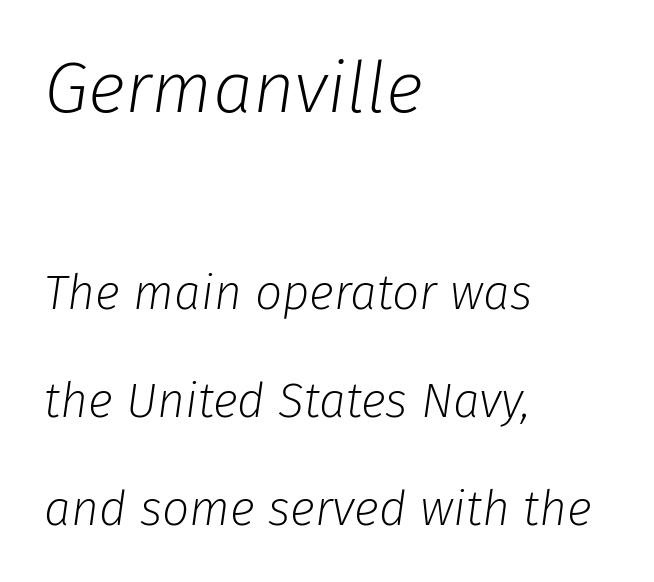
Would a proofreader flag this as italicized? Yes. The designer gave the opening block more size than the closing block. The space beneath each line is pristine and unruled. Compared with typical body copy, the letter spacing here is the same. Rows of type keep a wide berth in the vertical direction. Looks like regular typesetting: each glyph gets only the width it needs.
